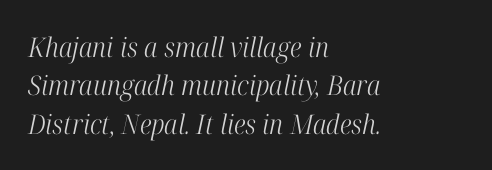
The image shows 27 px text type, italic (leaning right); set left-aligned, normal line spacing (1.42x), normal letter spacing, not underlined.
